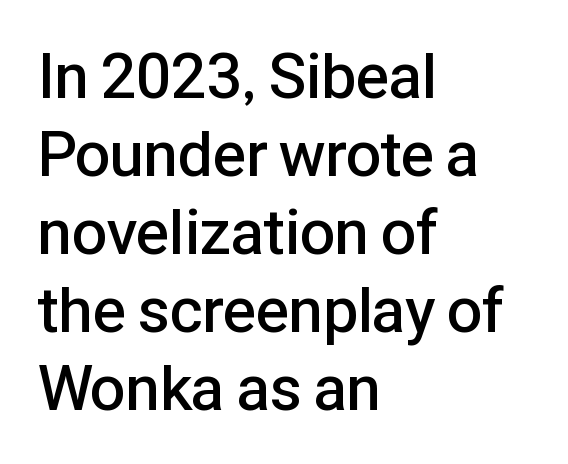
A bare baseline throughout the passage. Serifs: no, the terminals of the letterforms are clean. If you drew a ruler down the left edge, every line would touch it. A bit beefed up — I'd call it semibold rather than bold. In terms of letterspacing, this is plain default setting.
